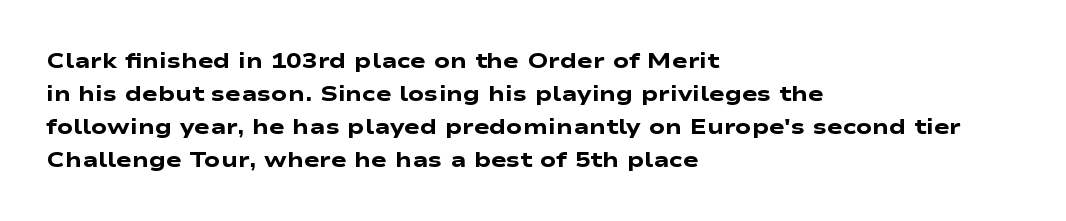
Q: Is the text bold? A: Yes.
Q: Is the text underlined? A: No.
Q: How is the paragraph aligned? A: Left-aligned.
Q: Is the spacing between letters normal or unusually wide? A: Normal.
Q: Is the spacing between lines tight, normal or loose? A: Normal.
